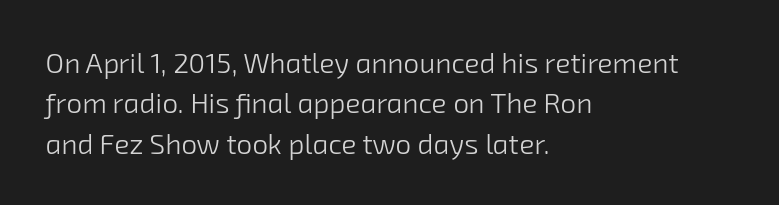
Q: Is the text bold? A: No.
Q: Is the typeface a serif or a sans-serif typeface? A: Sans-serif.
Q: Is the text underlined? A: No.
Q: How is the paragraph aligned? A: Left-aligned.
Q: Is the spacing between letters normal or unusually wide? A: Normal.
Q: Is the spacing between lines tight, normal or loose? A: Normal.
Q: Width (condensed, normal, or wide)? A: Normal.
Q: Stroke contrast? A: Low.
Q: x-height? A: Medium.
Q: Monospaced? A: No.
